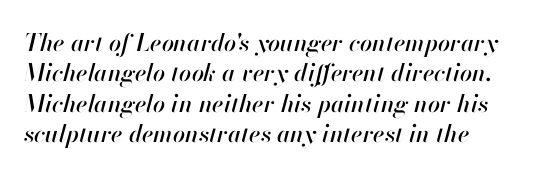
Q: Is the text italic (slanted)? A: Yes, it leans right by about 13 degrees.
Q: Is the text underlined? A: No.
Q: How is the paragraph aligned? A: Left-aligned.
Q: Is the spacing between letters normal or unusually wide? A: Normal.
Q: Is the spacing between lines tight, normal or loose? A: Normal.
